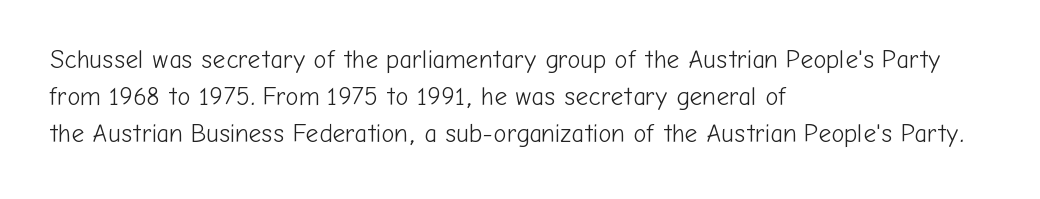
Q: Is the text bold? A: No.
Q: Is the text italic (slanted)? A: No, it is upright.
Q: Is the text underlined? A: No.
Q: How is the paragraph aligned? A: Left-aligned.
Q: Is the spacing between letters normal or unusually wide? A: Normal.
Q: Is the spacing between lines tight, normal or loose? A: Normal.
